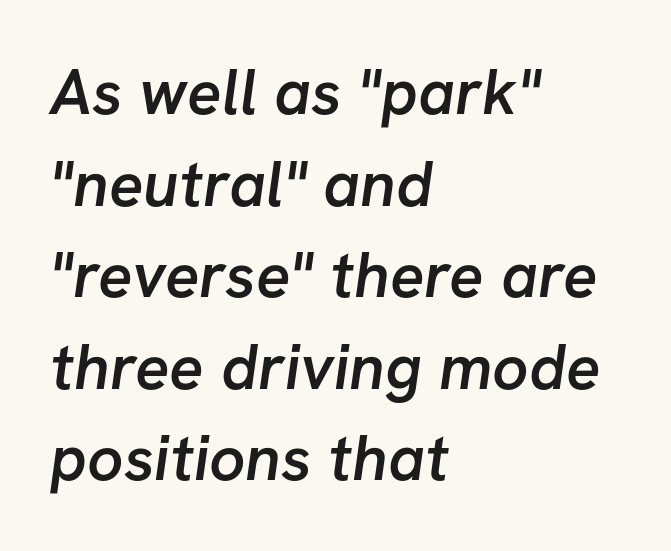
The gaps between neighbouring characters are ordinary and unremarkable. Visually the block forms a straight wall on the left and a jagged coastline on the right. This sample has the flowing, uneven cadence of proportional lettering. Check under the words: just untouched page. Honestly, the row spacing looks completely unremarkable.
